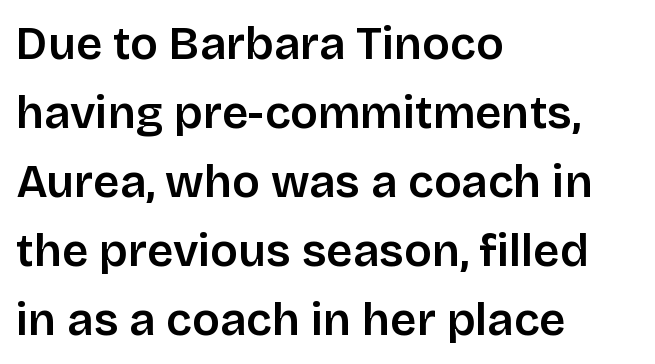
The image shows 46 px sans-serif type, upright; set left-aligned, normal line spacing (1.5x), normal letter spacing, not underlined; low stroke contrast and a large x-height.
